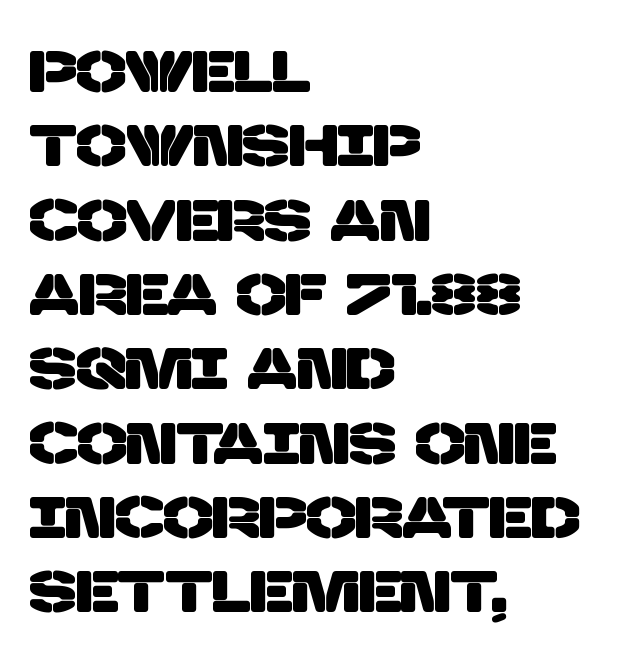
Underlining? Definitely not there. Short and long lines alike share a common starting point at left. The space between consecutive lines is moderate. These lines keep a tight, regular rhythm from letter to letter.
